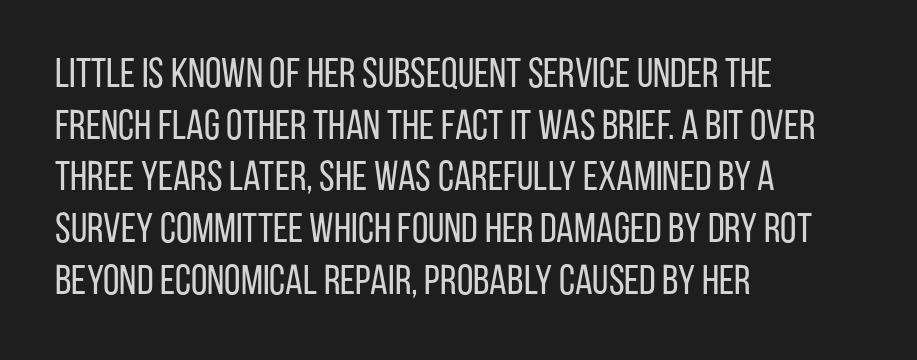
{"serif": "no", "italic": "no", "bold": "no", "weight": "regular", "width": "condensed", "stroke_contrast": "low", "x_height": "large", "monospaced": "no", "underline": "no", "align": "left", "line_spacing_ratio": 1.23, "letter_spacing": "normal", "letter_spacing_em": 0.0, "glyph_px": 42}
